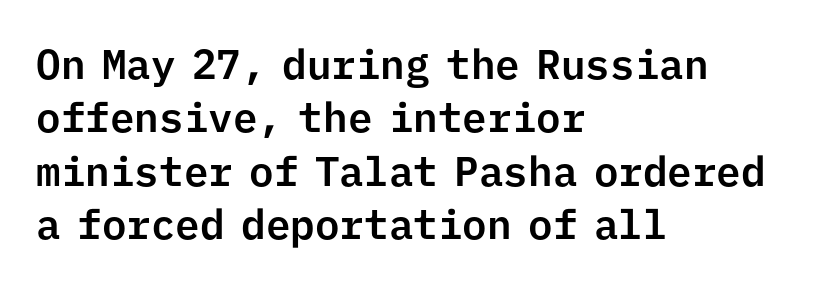
Q: Is the text italic (slanted)? A: No, it is upright.
Q: Is the typeface a serif or a sans-serif typeface? A: Sans-serif.
Q: Is the text underlined? A: No.
Q: How is the paragraph aligned? A: Left-aligned.
Q: Is the spacing between letters normal or unusually wide? A: Normal.
Q: Is the spacing between lines tight, normal or loose? A: Normal.
Q: Width (condensed, normal, or wide)? A: Normal.
Q: Stroke contrast? A: Low.
Q: x-height? A: Medium.
Q: Monospaced? A: Yes.
